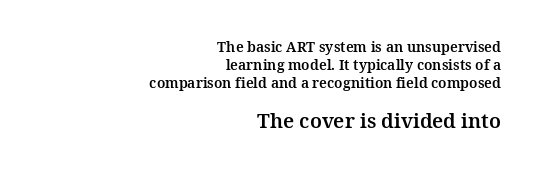
{"italic": "no", "underline": "no", "align": "right", "line_spacing": "normal", "line_spacing_ratio": 1.27, "letter_spacing": "normal", "letter_spacing_em": 0.0, "larger_block": "second", "size_ratio": 1.43, "glyph_px": 20}
